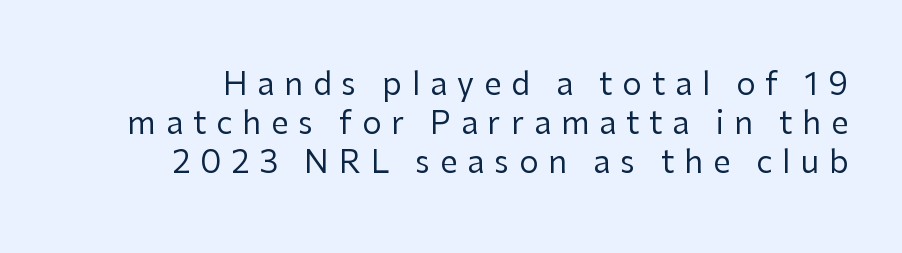
Q: Is the text bold? A: No.
Q: Is the text italic (slanted)? A: No, it is upright.
Q: Is the typeface a serif or a sans-serif typeface? A: Sans-serif.
Q: Is the text underlined? A: No.
Q: Is the spacing between letters normal or unusually wide? A: Unusually wide.
Q: Is the spacing between lines tight, normal or loose? A: Normal.
Q: Width (condensed, normal, or wide)? A: Normal.
Q: Stroke contrast? A: Low.
Q: x-height? A: Medium.
Q: Monospaced? A: No.
